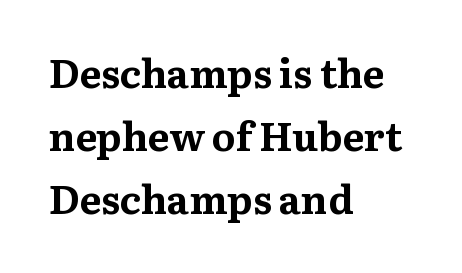
Q: Is the text bold? A: Yes.
Q: Is the text italic (slanted)? A: No, it is upright.
Q: Is the typeface a serif or a sans-serif typeface? A: Serif.
Q: Is the text underlined? A: No.
Q: How is the paragraph aligned? A: Left-aligned.
Q: Is the spacing between letters normal or unusually wide? A: Normal.
Q: Is the spacing between lines tight, normal or loose? A: Normal.
Q: Width (condensed, normal, or wide)? A: Normal.
Q: Stroke contrast? A: Medium.
Q: x-height? A: Medium.
Q: Monospaced? A: No.
